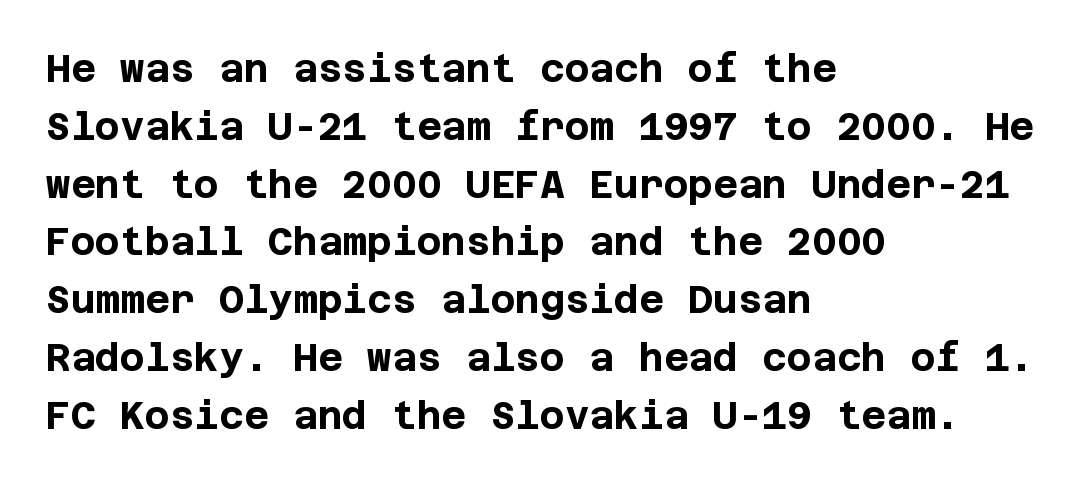
Strokes here are thick enough to call this a true bold. Does the lettering tilt? It doesn't — this is upright. Vertical spacing — default. Anything drawn beneath the words? Only blank space. Does the type have serifs? No, each stem ends abruptly. These lines stack with their left ends in a neat column.
